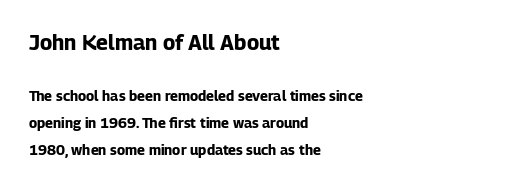
Q: Is the text bold? A: Yes.
Q: Is the text italic (slanted)? A: No, it is upright.
Q: Is the text underlined? A: No.
Q: How is the paragraph aligned? A: Left-aligned.
Q: Is the spacing between letters normal or unusually wide? A: Normal.
Q: Is the spacing between lines tight, normal or loose? A: Loose.
Q: Which block of text is set in a larger size, the first (top) or the second (bottom)? A: The first (top) one.
